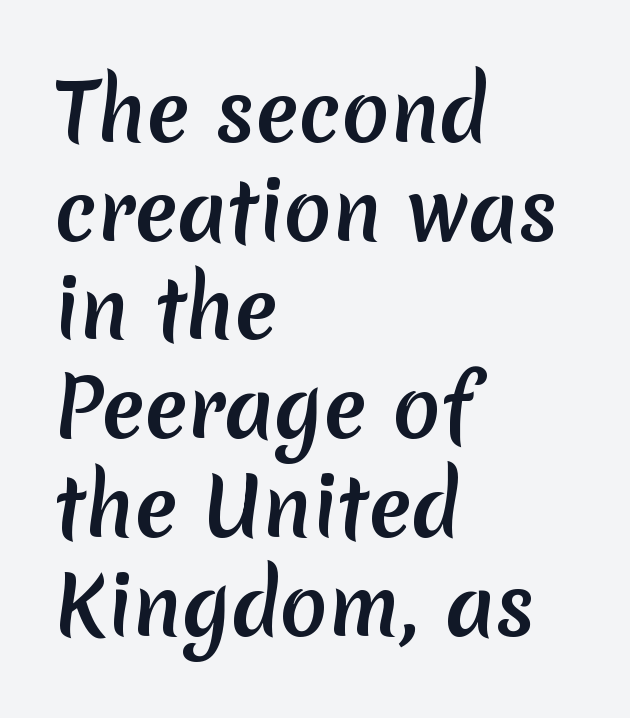
Compared with an ordinary text face, these strokes are far heavier — a full bold. Does the copy run flush right? No — it runs flush left. The passage shown is typeset with a sans-serif family. Honestly, the row spacing looks completely unremarkable. Varying glyph widths throughout — classic text-font behaviour.
